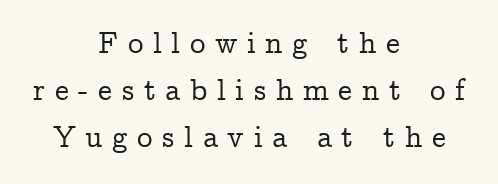
{"serif": "yes", "italic": "no", "width": "normal", "stroke_contrast": "low", "x_height": "medium", "monospaced": "no", "underline": "no", "align": "center", "line_spacing": "normal", "line_spacing_ratio": 1.52, "letter_spacing": "wide", "letter_spacing_em": 0.31, "glyph_px": 31}
